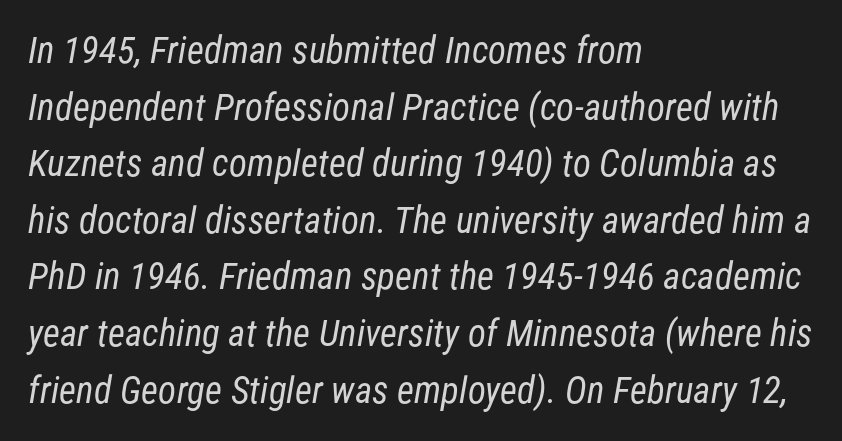
No extra tracking has been applied to these lines. Observe the absence of serifs on each vertical stroke in this sample. On a weight scale, this lands at 450 or below. The text block is weighted toward the left margin, trailing off unevenly rightward. Each row of text sits above clean, open space.
